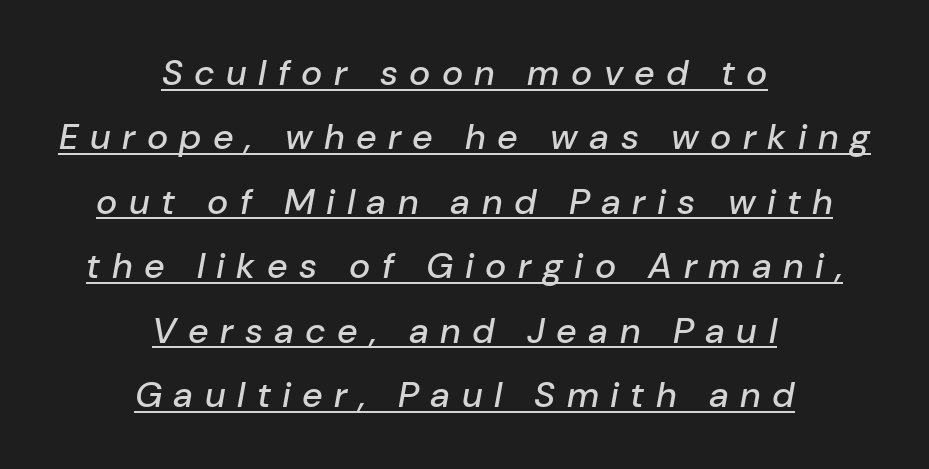
Q: Is the text italic (slanted)? A: Yes, it leans right by about 10 degrees.
Q: Is the text underlined? A: Yes.
Q: How is the paragraph aligned? A: Centered.
Q: Is the spacing between letters normal or unusually wide? A: Unusually wide.
Q: Width (condensed, normal, or wide)? A: Normal.
Q: Stroke contrast? A: Low.
Q: x-height? A: Medium.
Q: Monospaced? A: No.
